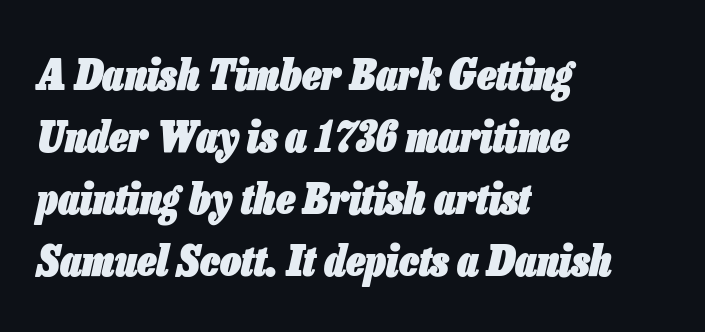
The image shows 42 px heavy, condensed type, italic (leaning right); set left-aligned, normal line spacing (1.48x), normal letter spacing, not underlined; low stroke contrast and a medium x-height.
